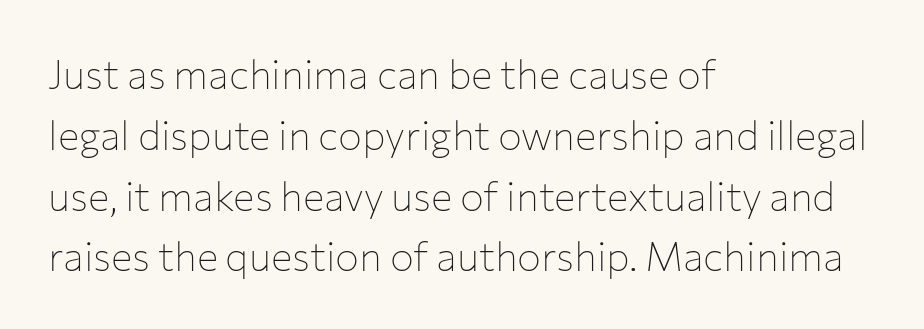
Here the glyphs are tracked normally, forming tight word shapes. Looks like regular typesetting: each glyph gets only the width it needs. Does the lettering tilt? It doesn't — this is upright. The gap between lines stays unmarked. A typesetter would call this leading conventional body-copy spacing. This sample is left-justified, so line endings fall wherever the words run out.
